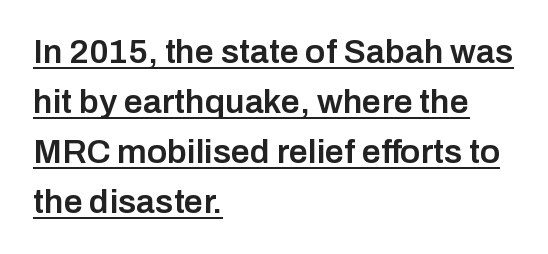
{"serif": "no", "italic": "no", "bold": "semi", "weight": "semibold", "width": "normal", "stroke_contrast": "low", "x_height": "medium", "monospaced": "no", "underline": "yes", "align": "left", "line_spacing": "normal", "line_spacing_ratio": 1.47, "letter_spacing": "normal", "letter_spacing_em": 0.0, "glyph_px": 34}
